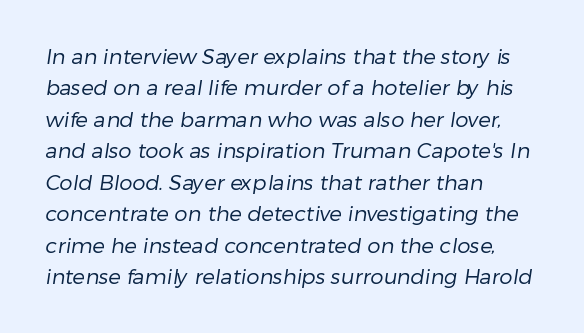
Horizontal alignment here is leftward, the default for most running prose. Inter-character spacing is left at the font's built-in metrics. The typeface has the unassuming heft of standard copy or less. Descender tails drop into unmarked territory. This sample keeps an unexceptional amount of space between lines.
